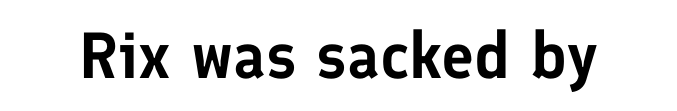
{"serif": "no", "italic": "no", "width": "normal", "stroke_contrast": "low", "x_height": "medium", "monospaced": "no", "underline": "no", "letter_spacing": "normal", "letter_spacing_em": 0.0, "glyph_px": 65}
